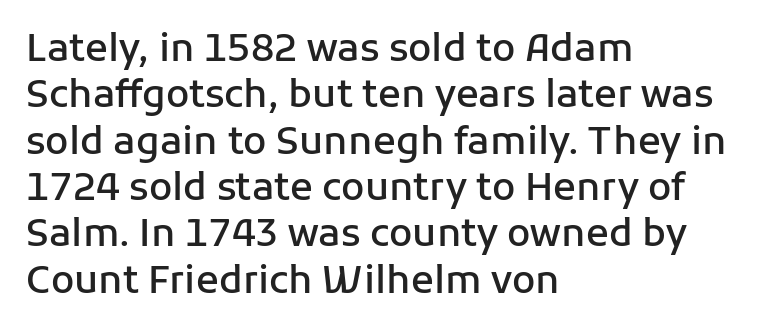
{"serif": "no", "italic": "no", "bold": "semi", "weight": "semibold", "width": "normal", "stroke_contrast": "low", "x_height": "medium", "monospaced": "no", "underline": "no", "align": "left", "line_spacing_ratio": 1.22, "letter_spacing": "normal", "letter_spacing_em": 0.0, "glyph_px": 38}
